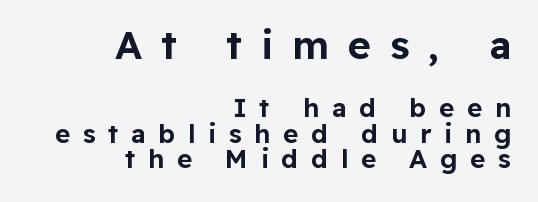
The image shows 39 px sans-serif type, upright; set right-aligned, tight line spacing (0.98x), unusually wide letter spacing (+0.49 em), not underlined; the first (top) block is 1.5x larger; low stroke contrast and a medium x-height.
